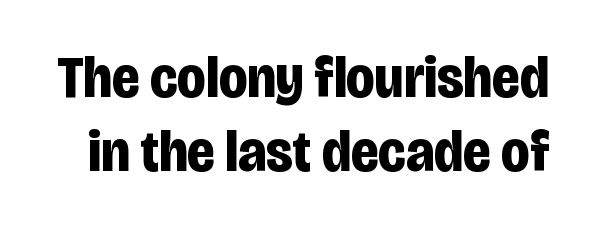
Lines of text with bare space underneath. Typographically, this falls in the sans-serif category. You could not count columns in this text — the font is proportionally spaced. The rendering uses a bold face; every stroke is thick and dark.
